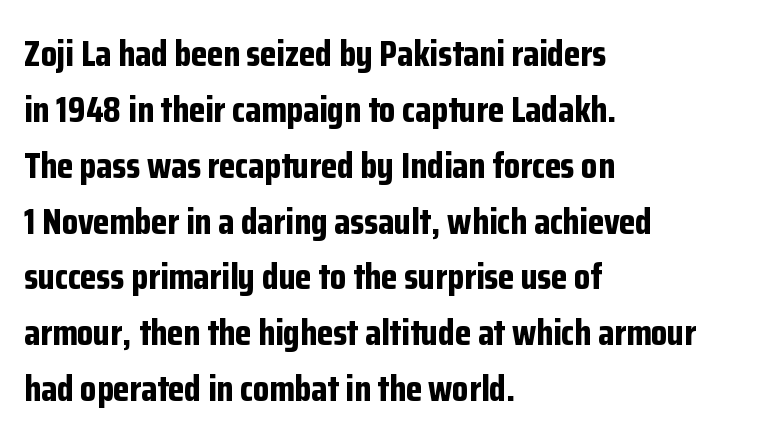
This is the regular roman posture of the typeface. Inter-character spacing is left at the font's built-in metrics. Character widths vary here, with narrow letters taking less room than wide ones. The passage is arranged the way most books set body copy — flush left.
